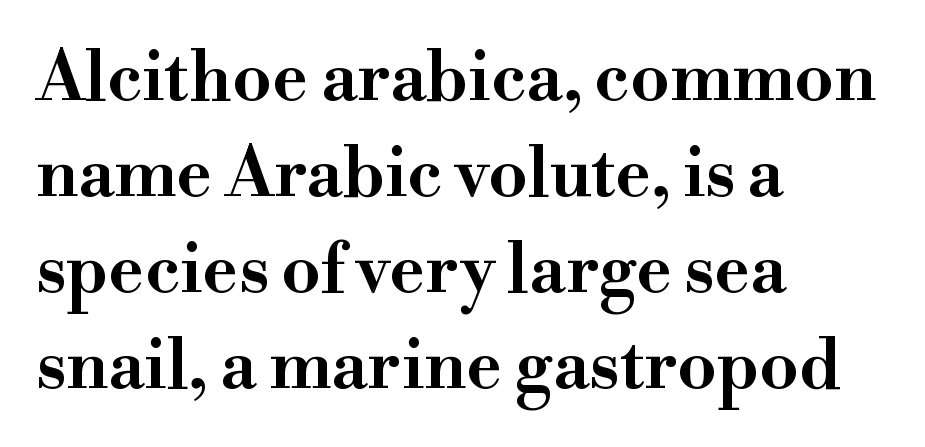
The specimen omits any rule beneath the text block's lines. This sample has the flowing, uneven cadence of proportional lettering. The rows are spaced the way most documents space them. The axis of the letterforms is exactly vertical. The face used here is seriffed, in the tradition of book romans.
